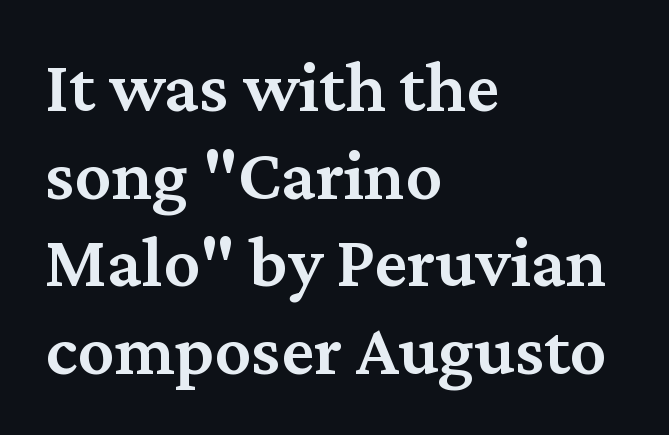
The image shows 73 px semibold serif type, upright; set left-aligned, line spacing 1.2x, normal letter spacing, not underlined; medium stroke contrast and a medium x-height.
